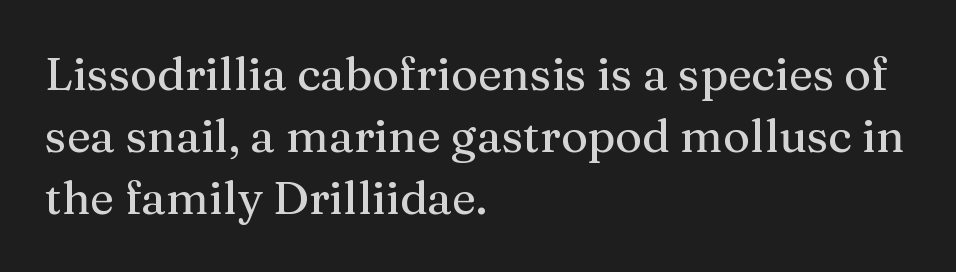
The image shows 46 px serif type, upright; set left-aligned, normal line spacing (1.35x), normal letter spacing, not underlined; medium stroke contrast and a medium x-height.
